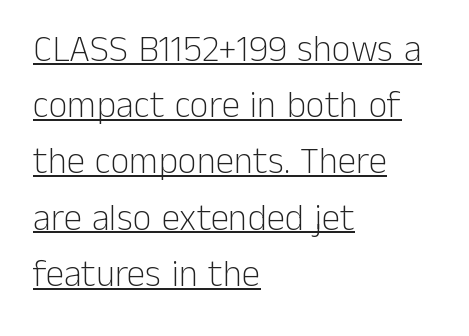
Q: Is the text bold? A: No.
Q: Is the text italic (slanted)? A: No, it is upright.
Q: Is the typeface a serif or a sans-serif typeface? A: Sans-serif.
Q: Is the text underlined? A: Yes.
Q: How is the paragraph aligned? A: Left-aligned.
Q: Is the spacing between letters normal or unusually wide? A: Normal.
Q: Is the spacing between lines tight, normal or loose? A: Normal.
Q: Width (condensed, normal, or wide)? A: Normal.
Q: Stroke contrast? A: Low.
Q: x-height? A: Medium.
Q: Monospaced? A: No.
